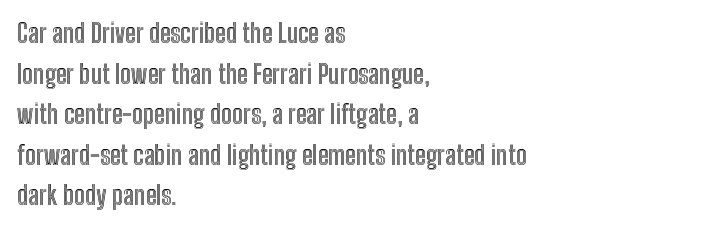
Q: Is the text italic (slanted)? A: No, it is upright.
Q: Is the text underlined? A: No.
Q: How is the paragraph aligned? A: Left-aligned.
Q: Is the spacing between letters normal or unusually wide? A: Normal.
Q: Is the spacing between lines tight, normal or loose? A: Normal.
